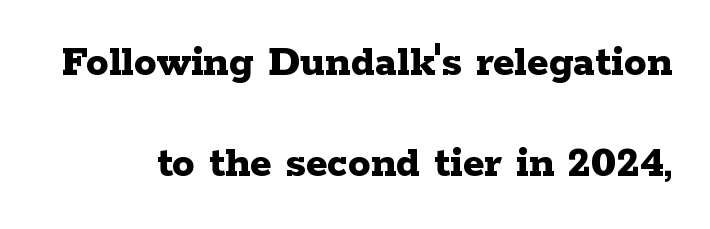
{"serif": "yes", "italic": "no", "bold": "yes", "weight": "bold", "width": "wide", "stroke_contrast": "low", "x_height": "medium", "monospaced": "no", "underline": "no", "line_spacing": "loose", "line_spacing_ratio": 2.24, "letter_spacing": "normal", "letter_spacing_em": 0.0, "glyph_px": 45}
